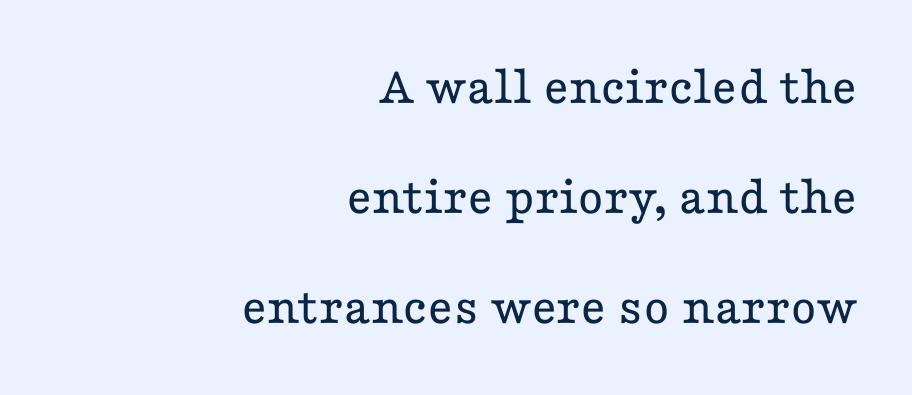
The image shows 55 px regular-weight, wide serif type, upright; set right-aligned, loose line spacing (2.0x), normal letter spacing, not underlined; low stroke contrast and a medium x-height.
